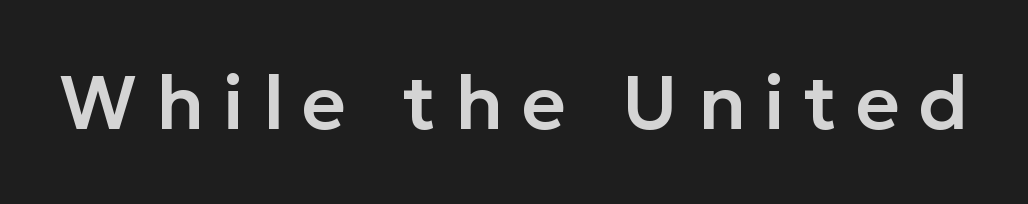
The image shows 76 px sans-serif type, upright; set unusually wide letter spacing (+0.25 em), not underlined; low stroke contrast and a medium x-height.
